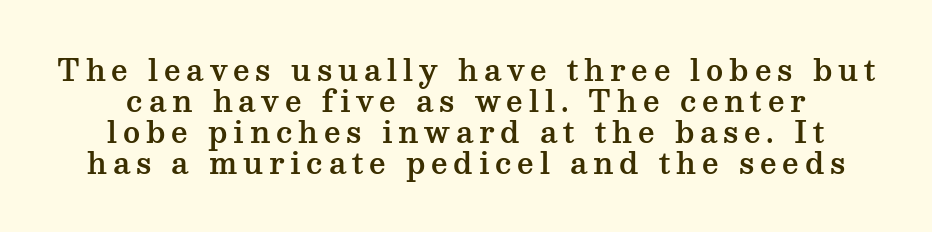
The image shows 29 px wide serif type, upright; set tight line spacing (1.07x), unusually wide letter spacing (+0.2 em), not underlined; medium stroke contrast and a medium x-height.
